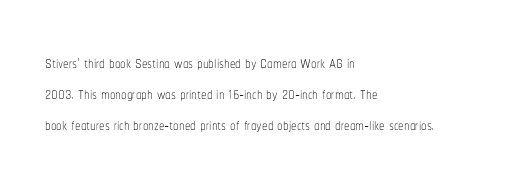
Q: Is the text bold? A: No.
Q: Is the text italic (slanted)? A: No, it is upright.
Q: Is the text underlined? A: No.
Q: How is the paragraph aligned? A: Left-aligned.
Q: Is the spacing between letters normal or unusually wide? A: Normal.
Q: Is the spacing between lines tight, normal or loose? A: Normal.
